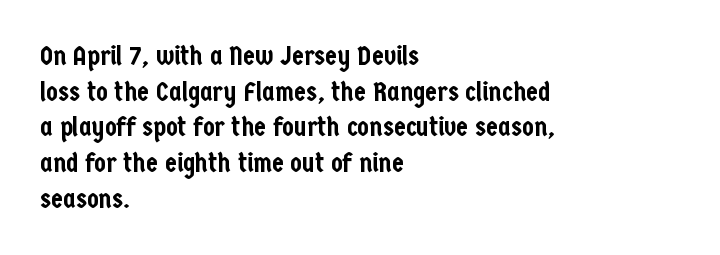
The image shows 27 px text type, upright; set left-aligned, normal line spacing (1.32x), normal letter spacing, not underlined.
